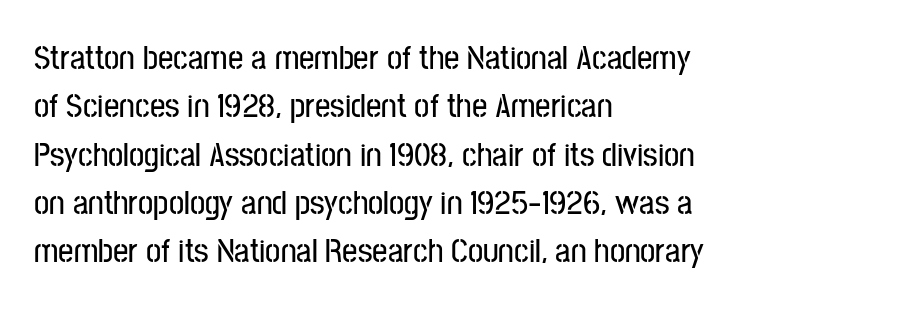
{"serif": "no", "italic": "no", "width": "condensed", "stroke_contrast": "low", "x_height": "medium", "monospaced": "no", "underline": "no", "align": "left", "line_spacing": "normal", "line_spacing_ratio": 1.42, "letter_spacing": "normal", "letter_spacing_em": 0.0, "glyph_px": 34}
